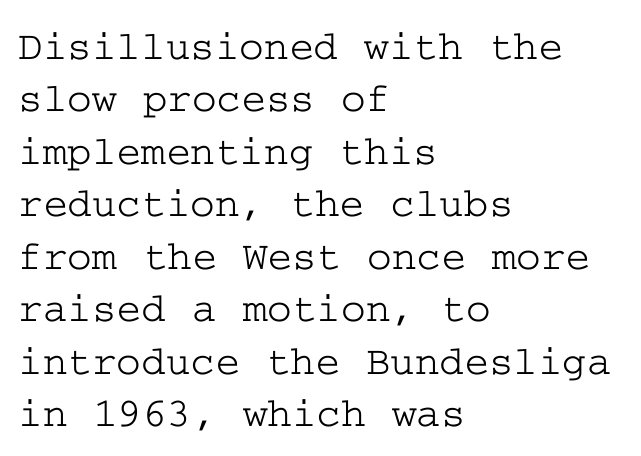
{"serif": "yes", "italic": "no", "width": "wide", "stroke_contrast": "low", "x_height": "medium", "underline": "no", "align": "left", "line_spacing": "normal", "line_spacing_ratio": 1.25, "letter_spacing": "normal", "letter_spacing_em": 0.0, "glyph_px": 42}
